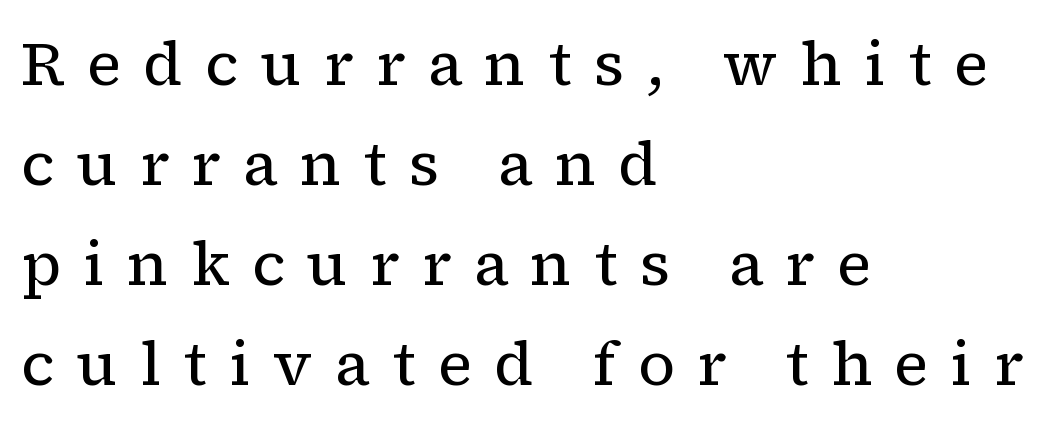
{"serif": "yes", "italic": "no", "bold": "no", "weight": "regular", "width": "normal", "stroke_contrast": "low", "x_height": "medium", "monospaced": "no", "underline": "no", "align": "left", "line_spacing": "normal", "line_spacing_ratio": 1.64, "letter_spacing": "wide", "letter_spacing_em": 0.36, "glyph_px": 61}
